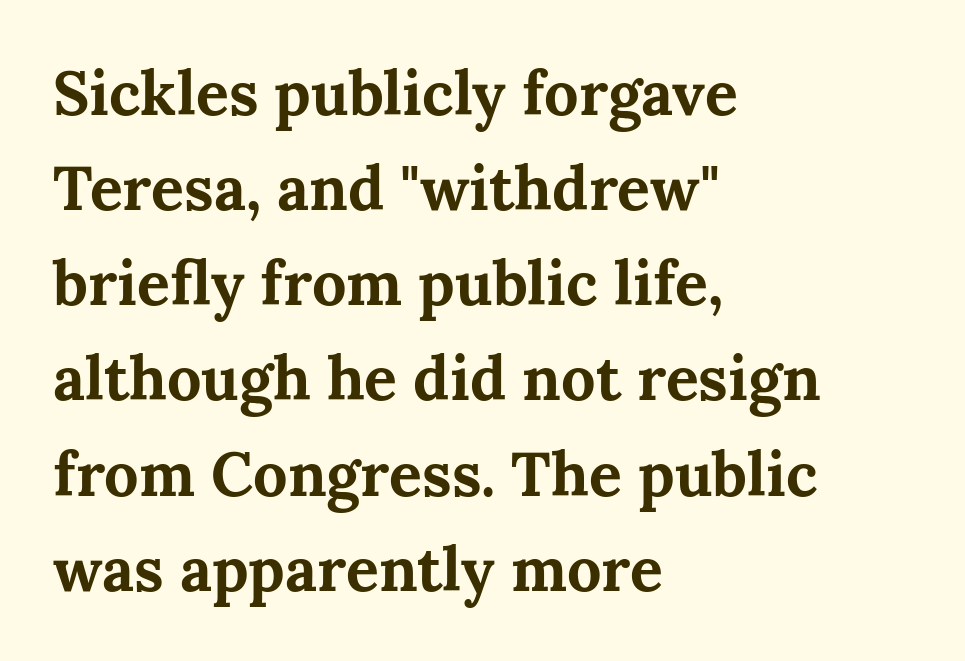
Underlining? Definitely not there. The face used here is rendered with its standard letterfit. These lines stack with their left ends in a neat column. The rendering uses natural spacing where letterforms have individual widths. Notice how thick the strokes are: this is what a full bold looks like.
